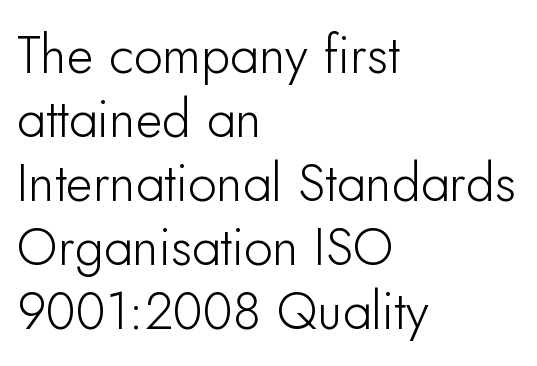
Spacing between characters is what you'd get straight out of the box. Which margin do the lines hug? The left one — the right edge is uneven. In terms of posture, this sample is upright. I'd call this a sans setting — the letters go barefoot.
